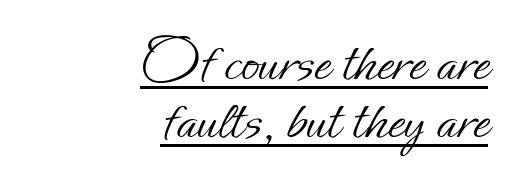
{"bold": "no", "weight": "light", "width": "normal", "stroke_contrast": "low", "x_height": "small", "monospaced": "no", "underline": "yes", "align": "right", "line_spacing": "tight", "line_spacing_ratio": 0.96, "letter_spacing": "normal", "letter_spacing_em": 0.0, "glyph_px": 60}
